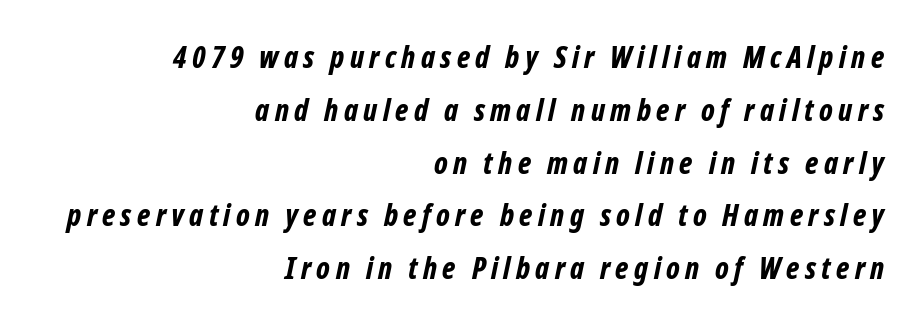
The image shows 30 px bold, condensed type, italic (leaning right); set right-aligned, line spacing 1.76x, not underlined; low stroke contrast and a medium x-height.
